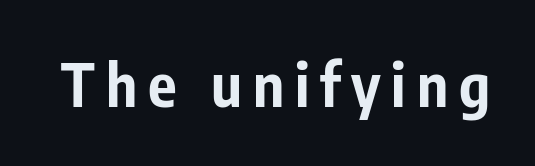
On the weight axis this lands at bold, roughly 700. The specimen omits any rule beneath the text block's lines. The face used here is proportionally spaced, like ordinary book or web type. Tall strokes in this sample are plumb rather than angled. Does the type have serifs? No, each stem ends abruptly.
